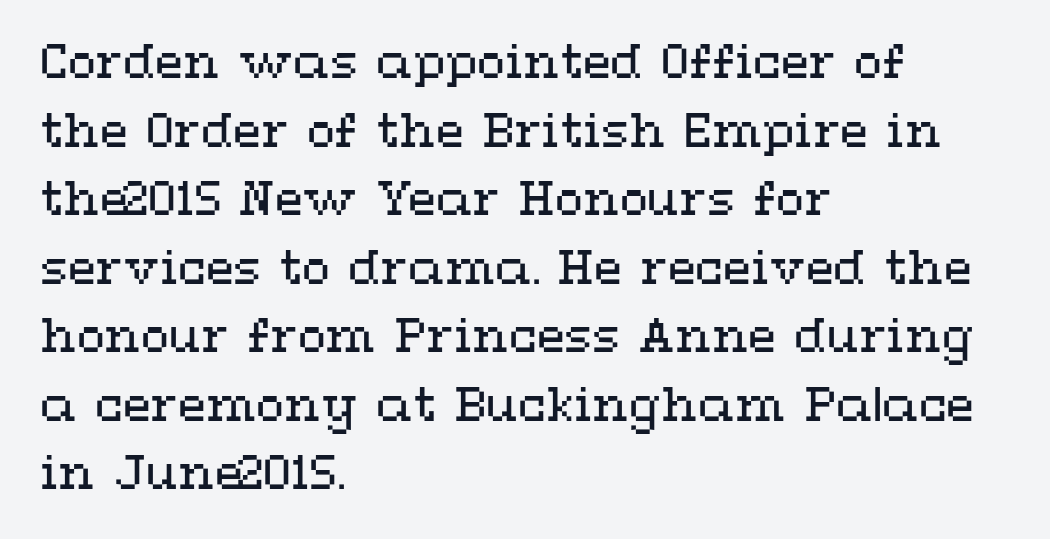
The passage shown has conventional tracking throughout. Every character sits straight up, as roman type does. This sample keeps an unexceptional amount of space between lines. The font sits on the lighter half of the weight spectrum, regular included. A bare baseline throughout the passage.
